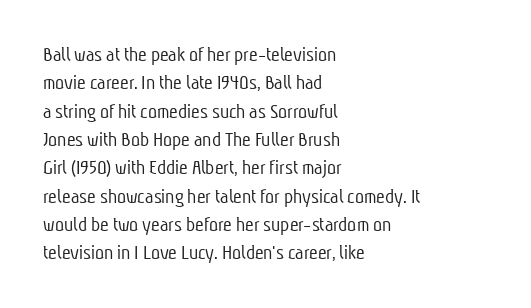
The specimen omits any rule beneath the text block's lines. The setting favours the left margin, as ordinary paragraphs usually do. How are the letters spaced? Ordinarily, with no added tracking. The passage shown stacks its lines at a standard gap.
